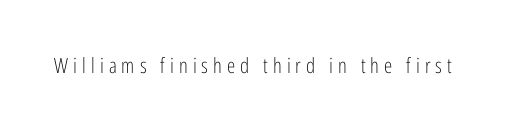
The image shows 21 px text type, upright; set unusually wide letter spacing (+0.24 em), not underlined.
